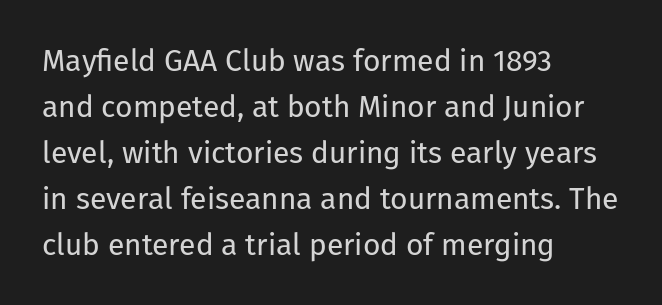
Q: Is the text bold? A: No.
Q: Is the text italic (slanted)? A: No, it is upright.
Q: Is the typeface a serif or a sans-serif typeface? A: Sans-serif.
Q: Is the text underlined? A: No.
Q: How is the paragraph aligned? A: Left-aligned.
Q: Is the spacing between letters normal or unusually wide? A: Normal.
Q: Is the spacing between lines tight, normal or loose? A: Normal.
Q: Width (condensed, normal, or wide)? A: Normal.
Q: Stroke contrast? A: Low.
Q: x-height? A: Medium.
Q: Monospaced? A: No.
